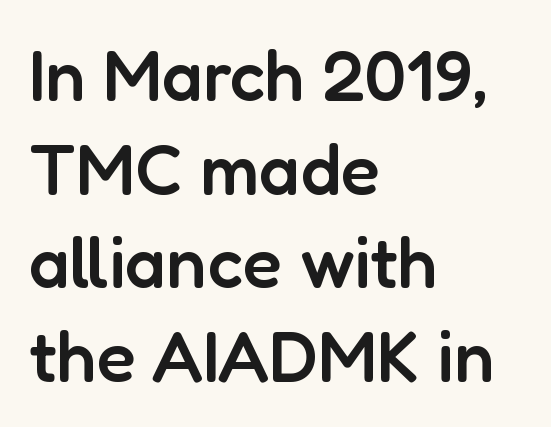
The image shows 72 px semibold sans-serif type, upright; set left-aligned, normal line spacing (1.3x), normal letter spacing, not underlined; low stroke contrast and a medium x-height.
